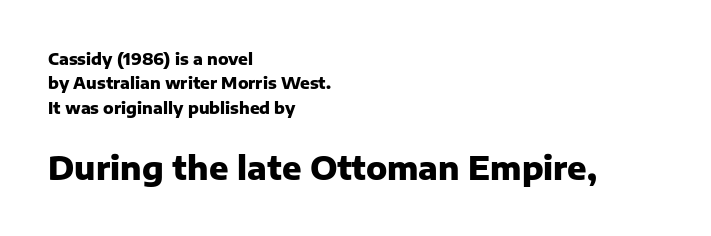
The image shows 32 px heavy sans-serif type, upright; set left-aligned, normal line spacing (1.52x), normal letter spacing, not underlined; the second (bottom) block is 2.0x larger; low stroke contrast and a medium x-height.
